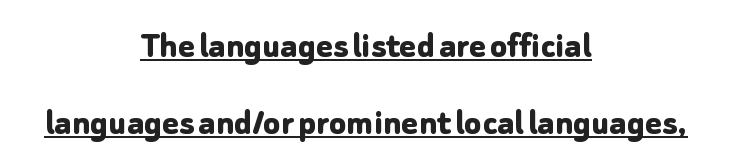
The image shows 39 px bold sans-serif type, upright; set centered, loose line spacing (1.98x), normal letter spacing, underlined; low stroke contrast and a medium x-height.
